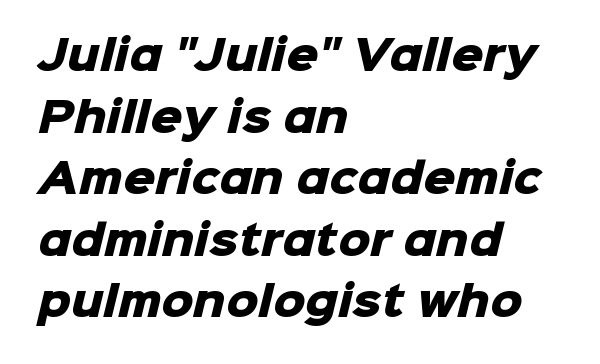
The image shows 40 px heavy sans-serif type; set left-aligned, normal line spacing (1.54x), normal letter spacing, not underlined; low stroke contrast and a medium x-height.
